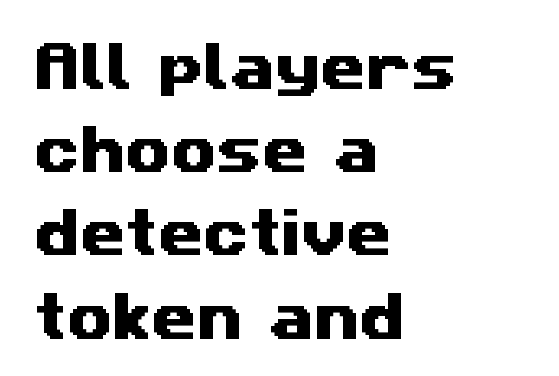
The string is rendered with underlining switched off. These lines sit exactly where default settings would place them. Each letter keeps its own natural width here, so spacing adapts to shape. Observe the absence of serifs on each vertical stroke in this sample. The compositor pushed each line to the left boundary.
